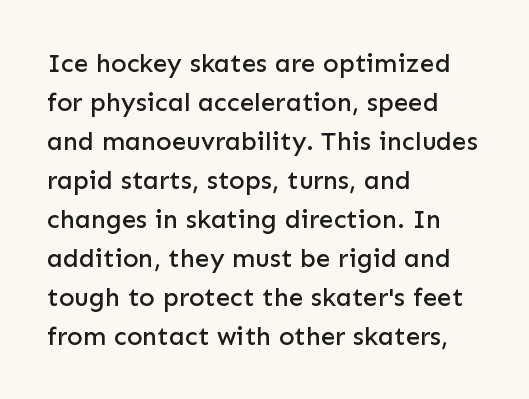
{"italic": "no", "underline": "no", "align": "left", "line_spacing": "normal", "line_spacing_ratio": 1.5, "letter_spacing": "normal", "letter_spacing_em": 0.0, "glyph_px": 26}
